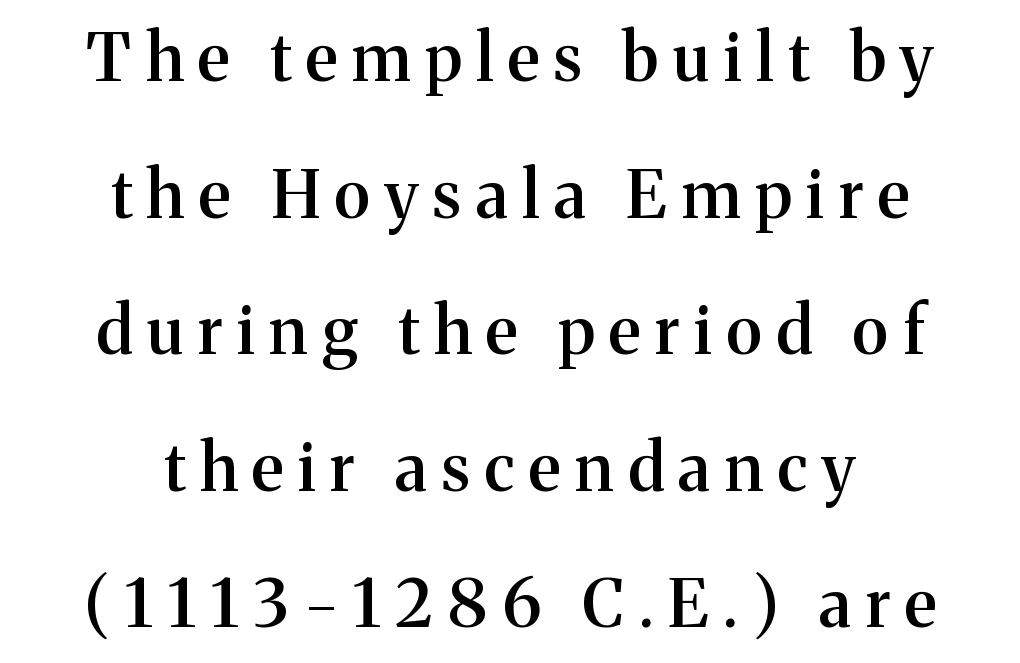
A fair bit of extra ink — the face is semibold, not bold. Caption: expanded tracking, letters set apart. Italic? Not at all — the glyphs are vertical. Serifs: yes, visible at the terminals of the letterforms. Words float on clear page, feet unadorned. The letters advance in unequal steps, a hallmark of proportional type.
